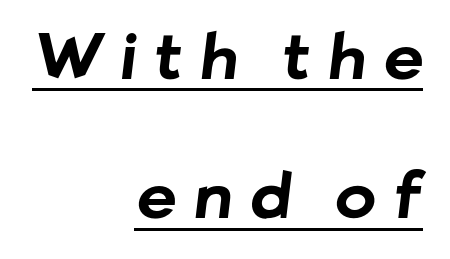
Is this a fixed-width face? No — the glyphs have proportional, varying widths. Horizontally, the lines are justified to the trailing edge only. Like a heading marked for emphasis, these lines bear an underscore. Look at the tracking — it's clearly loosened, letters drifting apart. Interline gaps are noticeably wide in this sample.
